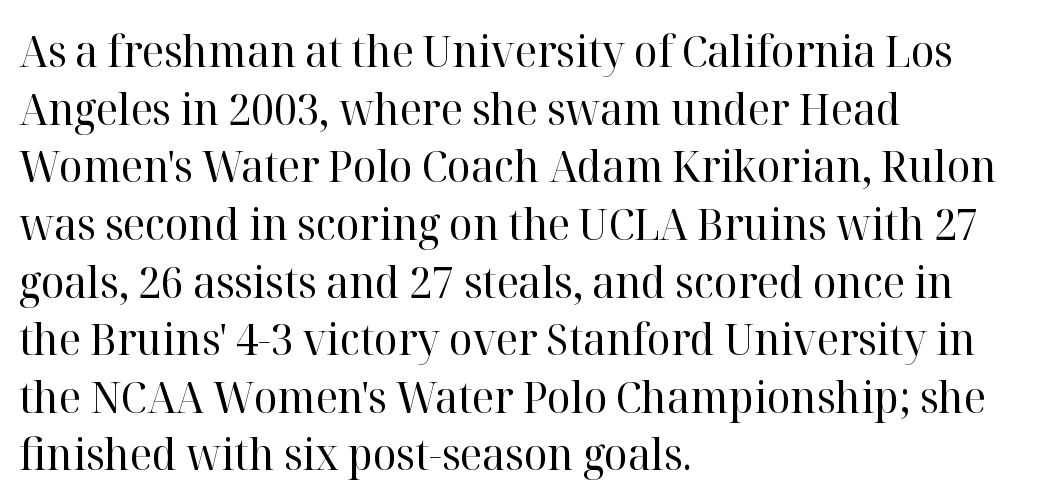
This sample keeps an unexceptional amount of space between lines. Horizontally, the lines are justified to the leading edge only. The area under the type is left untouched. Vertical stems look standard width or narrower in stroke. Note the varied advance widths — an 'i' is clearly narrower than an 'm'.
